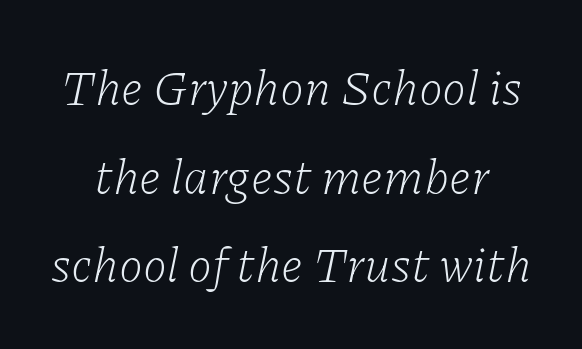
The type is set solid horizontally, with unmodified tracking. The letterforms sit at book weight or below. Do the characters align in a grid? No, the font is proportional. Every character sits at an angle, as italics do.
